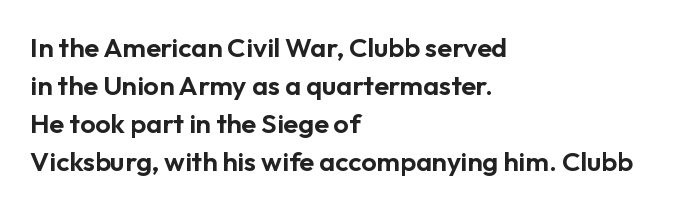
{"italic": "no", "underline": "no", "align": "left", "line_spacing": "normal", "line_spacing_ratio": 1.41, "letter_spacing": "normal", "letter_spacing_em": 0.0, "glyph_px": 27}
